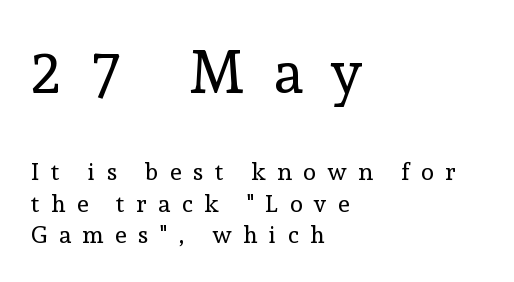
The image shows 59 px regular-weight serif type, upright; set left-aligned, normal line spacing (1.31x), unusually wide letter spacing (+0.48 em), not underlined; the first (top) block is 2.46x larger; a medium x-height.
